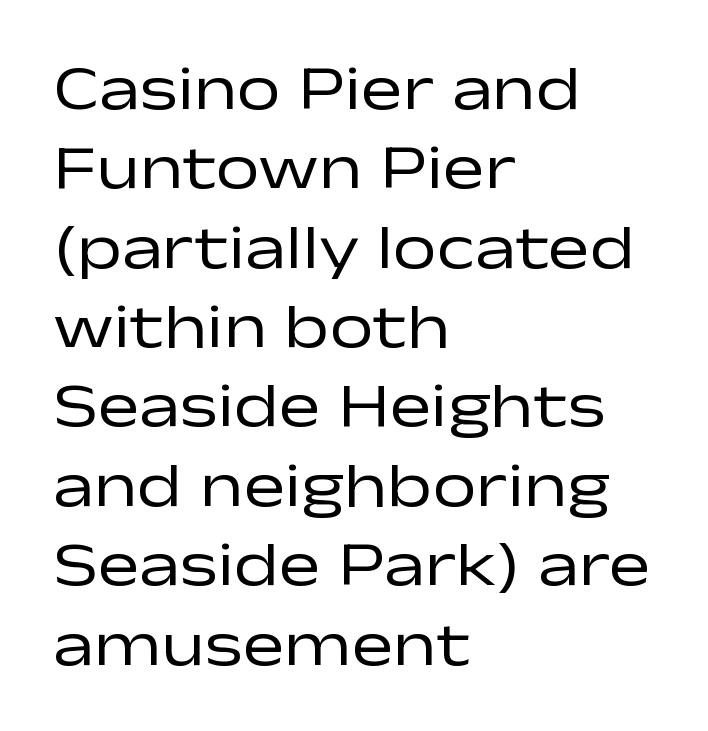
{"serif": "no", "italic": "no", "bold": "no", "weight": "regular", "width": "wide", "stroke_contrast": "low", "x_height": "medium", "monospaced": "no", "underline": "no", "align": "left", "line_spacing": "normal", "line_spacing_ratio": 1.28, "letter_spacing": "normal", "letter_spacing_em": 0.0, "glyph_px": 62}
